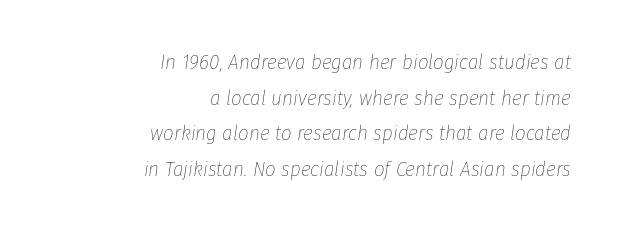
Q: Is the text bold? A: No.
Q: Is the text italic (slanted)? A: Yes, it leans right by about 8 degrees.
Q: Is the text underlined? A: No.
Q: How is the paragraph aligned? A: Right-aligned.
Q: Is the spacing between letters normal or unusually wide? A: Normal.
Q: Is the spacing between lines tight, normal or loose? A: Normal.
